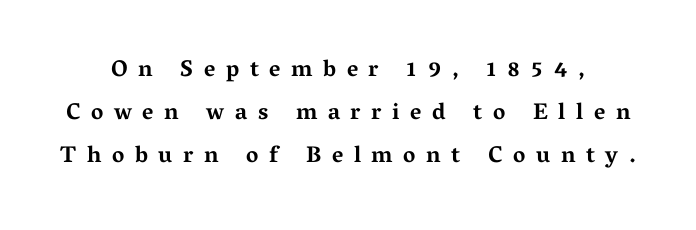
The image shows 23 px bold type, upright; set line spacing 1.88x, unusually wide letter spacing (+0.46 em), not underlined.
